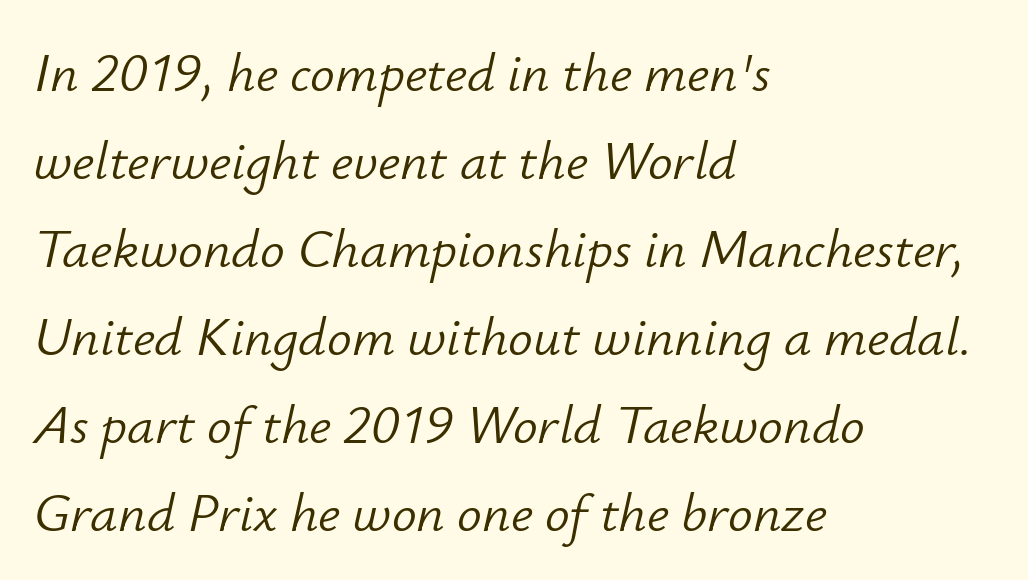
{"italic": "yes", "lean": "right", "slant_degrees": 12, "bold": "no", "weight": "light", "width": "normal", "stroke_contrast": "low", "x_height": "small", "monospaced": "no", "underline": "no", "align": "left", "line_spacing": "normal", "line_spacing_ratio": 1.6, "letter_spacing": "normal", "letter_spacing_em": 0.0, "glyph_px": 55}
